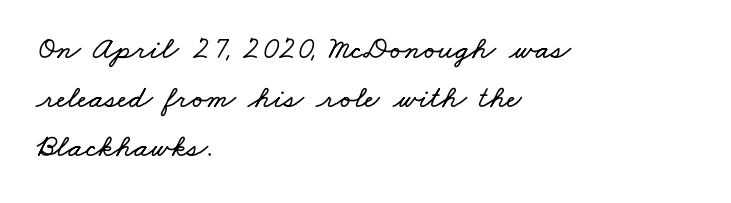
Q: Is the text underlined? A: No.
Q: How is the paragraph aligned? A: Left-aligned.
Q: Is the spacing between letters normal or unusually wide? A: Normal.
Q: Is the spacing between lines tight, normal or loose? A: Normal.
Q: Width (condensed, normal, or wide)? A: Wide.
Q: Stroke contrast? A: Low.
Q: x-height? A: Small.
Q: Monospaced? A: No.
